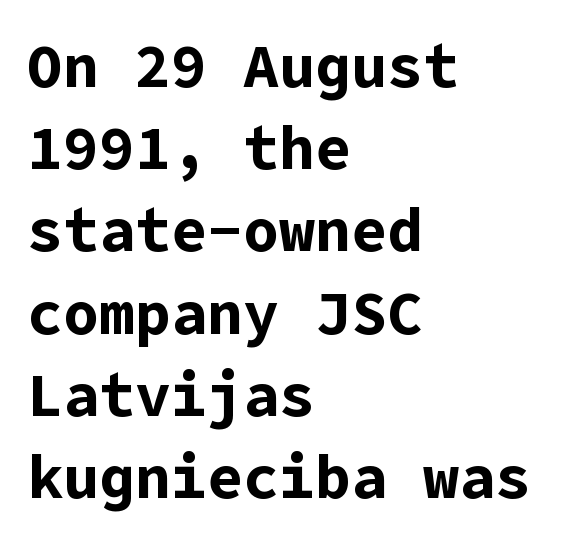
Regarding serifs, this sample does without them. Notice how descenders clear the ascenders below comfortably — that's standard leading. Any mark beneath the type? The region is blank. Horizontally, the lines are justified to the leading edge only.
